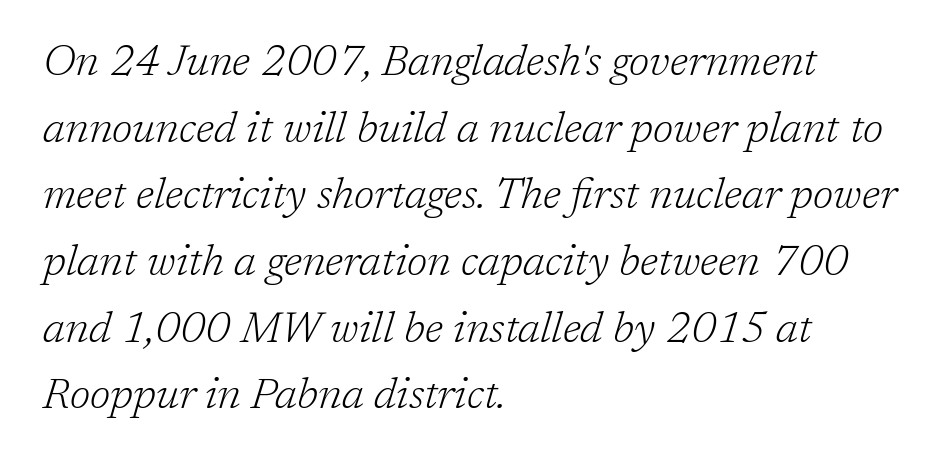
The image shows 43 px light serif type, italic (leaning right); set left-aligned, normal line spacing (1.55x), normal letter spacing, not underlined; low stroke contrast and a medium x-height.
